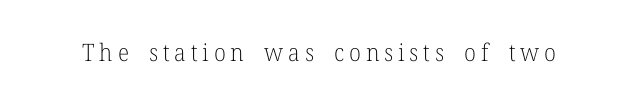
Q: Is the text bold? A: No.
Q: Is the text italic (slanted)? A: No, it is upright.
Q: Is the text underlined? A: No.
Q: Is the spacing between letters normal or unusually wide? A: Unusually wide.
